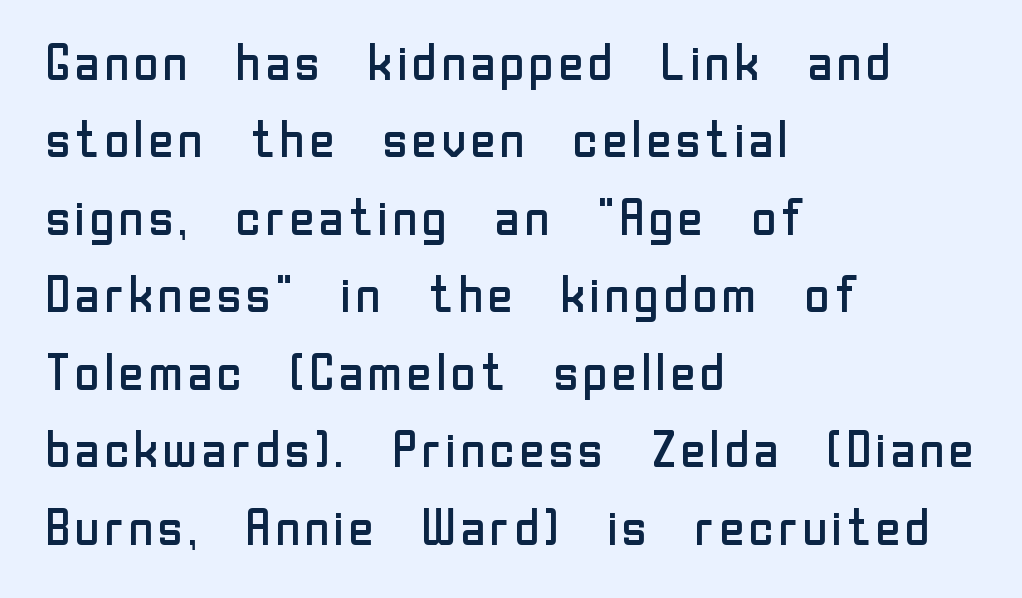
{"serif": "no", "italic": "no", "bold": "no", "weight": "regular", "width": "normal", "stroke_contrast": "low", "x_height": "medium", "monospaced": "no", "underline": "no", "align": "left", "line_spacing": "normal", "line_spacing_ratio": 1.55, "letter_spacing": "normal", "letter_spacing_em": 0.0, "glyph_px": 50}
